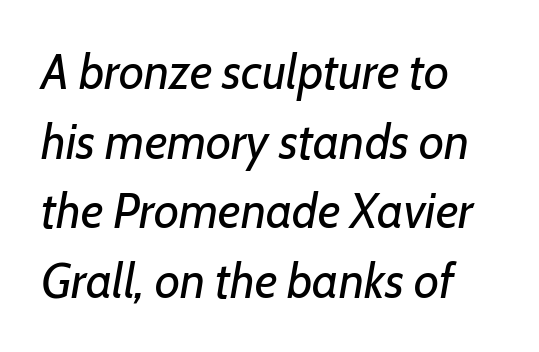
Teacher's note: observe the even left margin — that is flush-left alignment. You could call the tracking neutral — neither tight nor loose. Ink coverage per letter is moderate at most. The glyphs look as if they've been sheared to an angle. Check the space under the baseline: it is left empty. The lines sit at an ordinary, default distance from one another.
